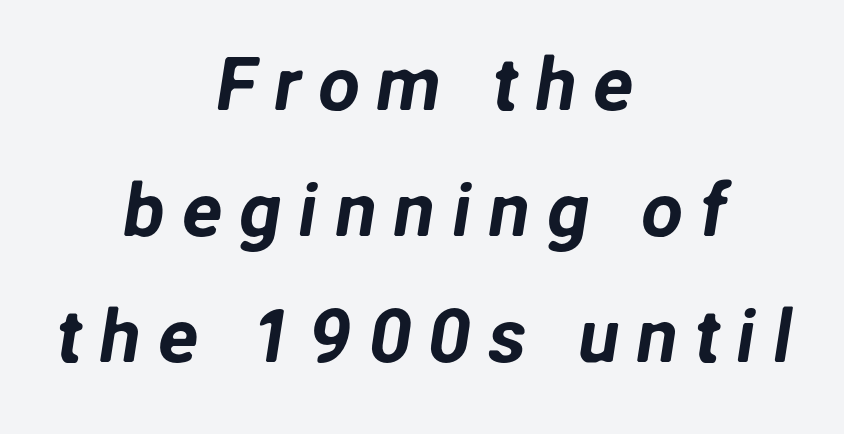
Q: Is the typeface a serif or a sans-serif typeface? A: Sans-serif.
Q: Is the text underlined? A: No.
Q: How is the paragraph aligned? A: Centered.
Q: Is the spacing between letters normal or unusually wide? A: Unusually wide.
Q: Is the spacing between lines tight, normal or loose? A: Normal.
Q: Width (condensed, normal, or wide)? A: Normal.
Q: Stroke contrast? A: Low.
Q: x-height? A: Medium.
Q: Monospaced? A: No.
